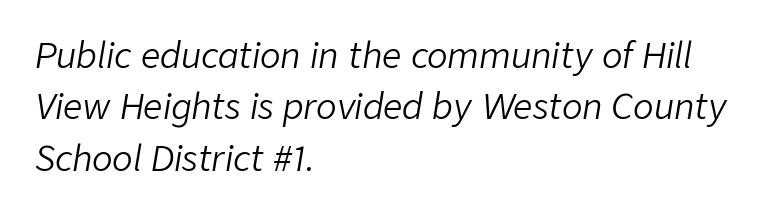
Q: Is the text bold? A: No.
Q: Is the text italic (slanted)? A: Yes, it leans right by about 9 degrees.
Q: Is the text underlined? A: No.
Q: How is the paragraph aligned? A: Left-aligned.
Q: Is the spacing between letters normal or unusually wide? A: Normal.
Q: Is the spacing between lines tight, normal or loose? A: Normal.
Q: Width (condensed, normal, or wide)? A: Normal.
Q: Stroke contrast? A: Low.
Q: x-height? A: Medium.
Q: Monospaced? A: No.
